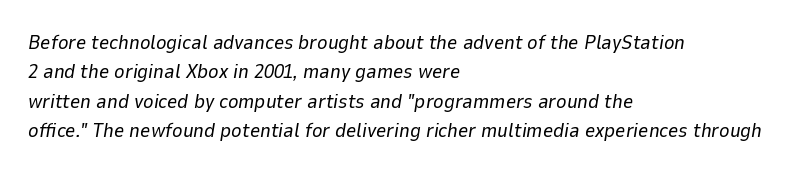
The image shows 20 px text type, italic (leaning right); set left-aligned, normal line spacing (1.47x), normal letter spacing, not underlined.
